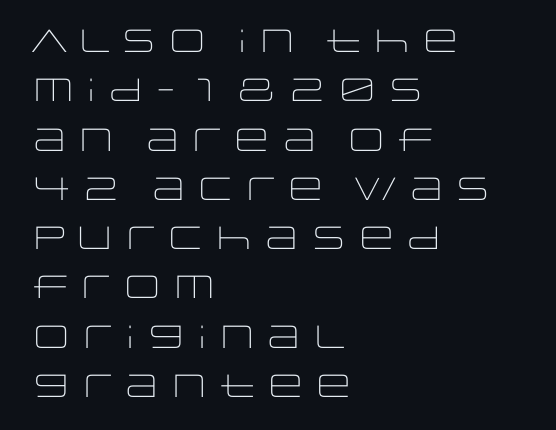
You can tell it's not italic because the verticals are truly vertical. The tracking reads as untouched default to a designer's eye. Weight: regular or lighter. One glance says typical: line gaps are just what's usual. Unlike a traditional serif, this face leaves its strokes unadorned. The glyphs are unaccompanied by any horizontal stroke below them.
